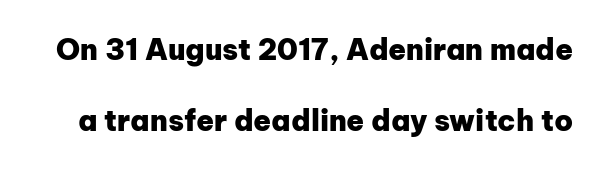
Ordinary non-slanted type is in use. Leading is clearly above the norm, producing a sparse column. The gap between lines stays unmarked. The letters carry no serifs — their stems end cleanly without finishing strokes.
